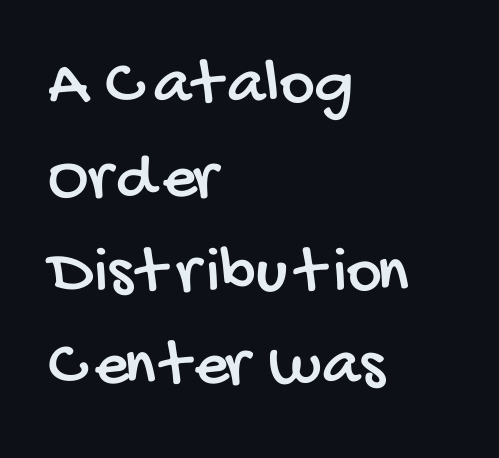
{"serif": "no", "width": "condensed", "stroke_contrast": "low", "x_height": "large", "monospaced": "no", "underline": "no", "align": "left", "line_spacing": "normal", "line_spacing_ratio": 1.4, "letter_spacing": "normal", "letter_spacing_em": 0.0, "glyph_px": 67}
